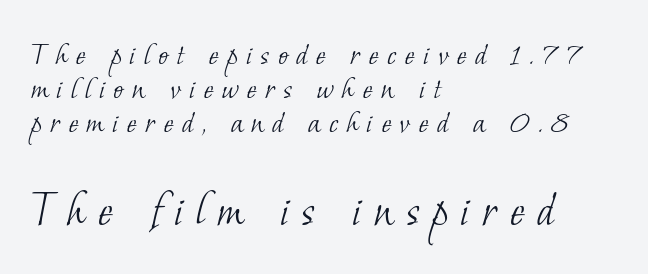
The characters are drawn with everyday or finer stroke widths. Which of the two is more prominent by size? The second, at the bottom. The face used here is proportionally spaced, like ordinary book or web type. How are the letters spaced? Widely, with obvious added tracking. Type without underlining. This block would grow much taller if given ordinary leading; it's compressed now.
